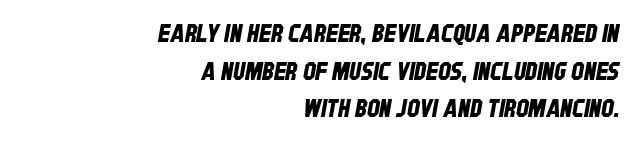
Q: Is the text underlined? A: No.
Q: How is the paragraph aligned? A: Right-aligned.
Q: Is the spacing between letters normal or unusually wide? A: Normal.
Q: Is the spacing between lines tight, normal or loose? A: Normal.
